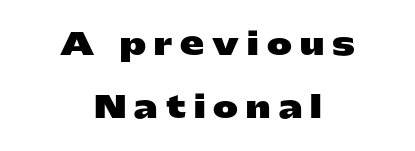
{"serif": "no", "italic": "no", "bold": "yes", "weight": "heavy", "width": "wide", "stroke_contrast": "low", "x_height": "medium", "monospaced": "no", "underline": "no", "align": "center", "line_spacing": "loose", "line_spacing_ratio": 2.1, "letter_spacing": "wide", "letter_spacing_em": 0.27, "glyph_px": 30}
